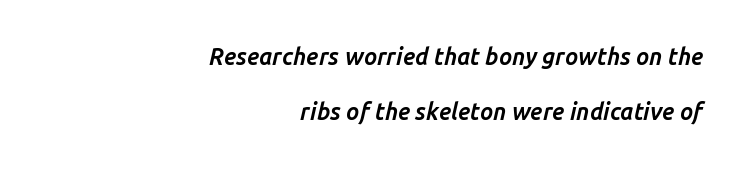
Q: Is the text bold? A: Yes.
Q: Is the text italic (slanted)? A: Yes, it leans right by about 14 degrees.
Q: Is the text underlined? A: No.
Q: How is the paragraph aligned? A: Right-aligned.
Q: Is the spacing between letters normal or unusually wide? A: Normal.
Q: Is the spacing between lines tight, normal or loose? A: Loose.
